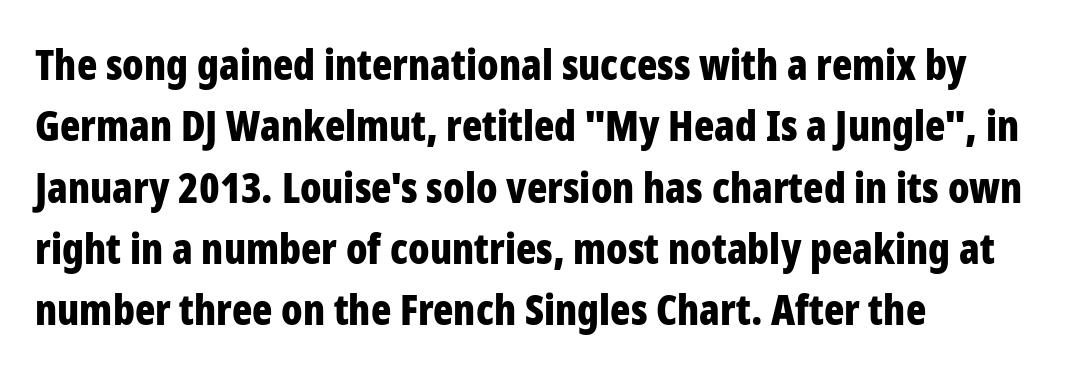
The lettering stays uniformly vertical, giving the passage a roman look. Each line starts at the same left margin while the right side varies. The vertical gap from one line to the next is medium. Each letter keeps its own natural width here, so spacing adapts to shape. Observe the ordinary spacing: letters are neighbours, not strangers. The rendering shows plain stroke endings on the letterforms — a sans-serif design.
